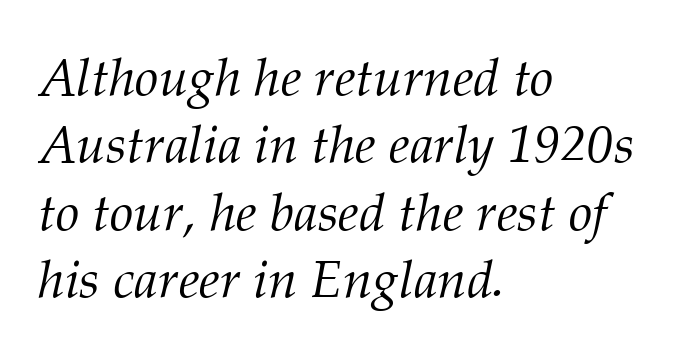
The image shows 53 px light serif type, italic (leaning right); set left-aligned, normal line spacing (1.27x), normal letter spacing, not underlined; medium stroke contrast and a medium x-height.
